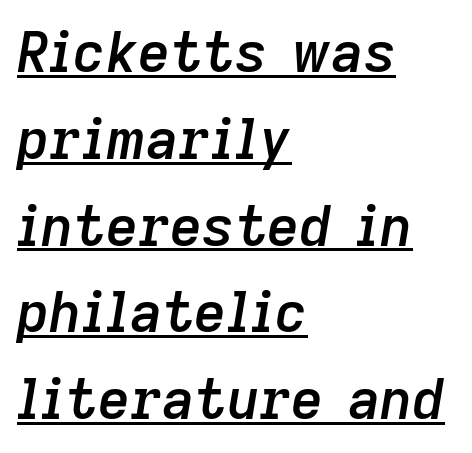
I'd describe the lettering as semibold — firm but not a full bold. The vertical gap from one line to the next is medium. Horizontally, the lines are justified to the leading edge only. The face used here is rendered with its standard letterfit. The whole block is typeset with a tilt. The sample's only ornament is a line tracing under the words.
